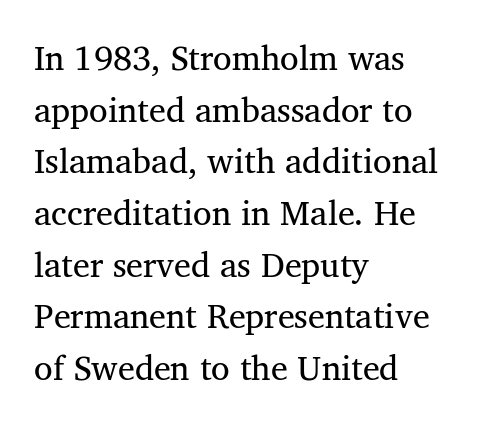
The image shows 34 px regular-weight serif type, upright; set left-aligned, normal line spacing (1.52x), normal letter spacing, not underlined; medium stroke contrast and a medium x-height.
